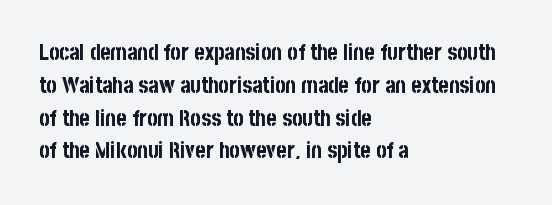
{"italic": "no", "bold": "yes", "underline": "no", "align": "left", "line_spacing": "normal", "line_spacing_ratio": 1.49, "letter_spacing": "normal", "letter_spacing_em": 0.0, "glyph_px": 22}
